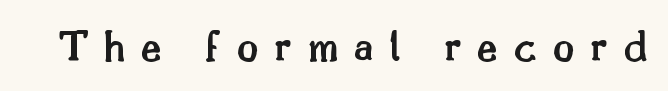
Every stem runs plumb, perpendicular to the baseline. Proportional: the letters do not fall into vertical columns. The letters are spread apart with noticeably loose tracking. This is moderately heavy type, rendered in semibold.
